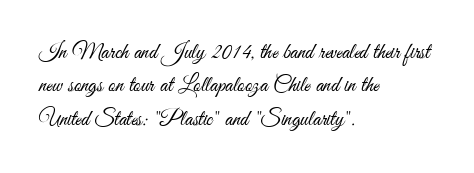
Summary of vertical rhythm: regular, with standard interline spacing. No extra ink here — the face is not bold. Horizontal alignment here is leftward, the default for most running prose.
